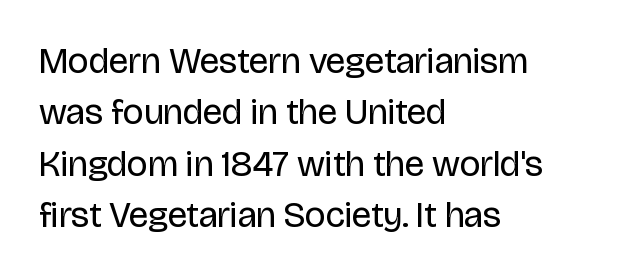
The image shows 36 px regular-weight sans-serif type, upright; set left-aligned, normal line spacing (1.43x), normal letter spacing, not underlined; low stroke contrast and a large x-height.
